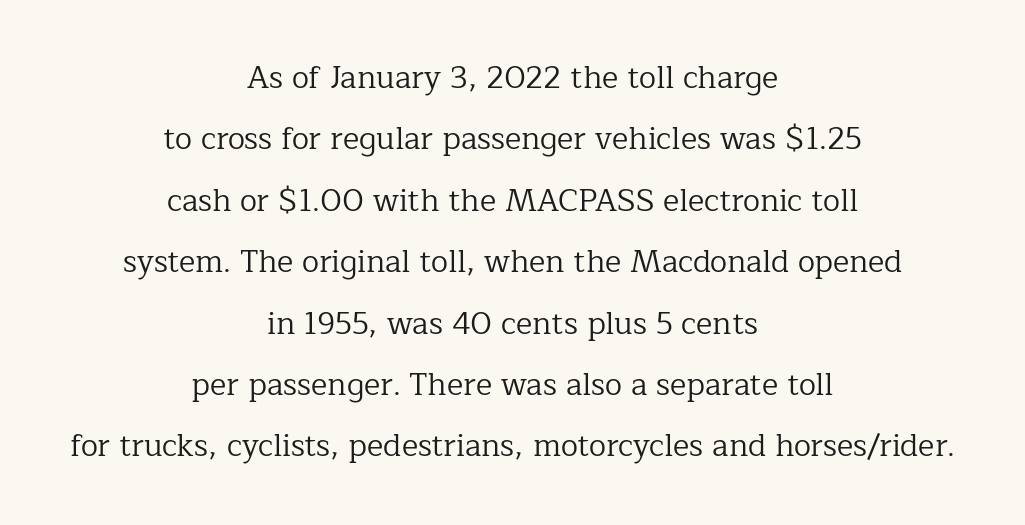
{"serif": "yes", "italic": "no", "bold": "no", "weight": "regular", "width": "normal", "stroke_contrast": "low", "x_height": "medium", "monospaced": "no", "underline": "no", "align": "center", "line_spacing": "loose", "line_spacing_ratio": 1.98, "letter_spacing": "normal", "letter_spacing_em": 0.0, "glyph_px": 31}
